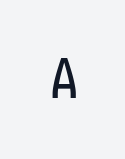
Characters follow at a spacing far wider than the type designer built in. Anything drawn beneath the words? Only blank space. Italic? Not at all — the glyphs are vertical. Fixed-width glyphs throughout — classic coding-font behaviour.
